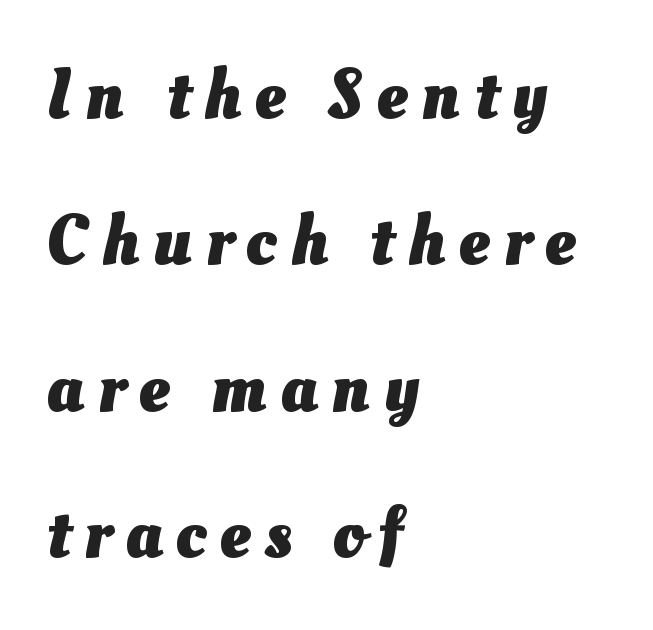
The image shows 71 px heavy type; set left-aligned, loose line spacing (2.06x), not underlined; medium stroke contrast and a small x-height.
